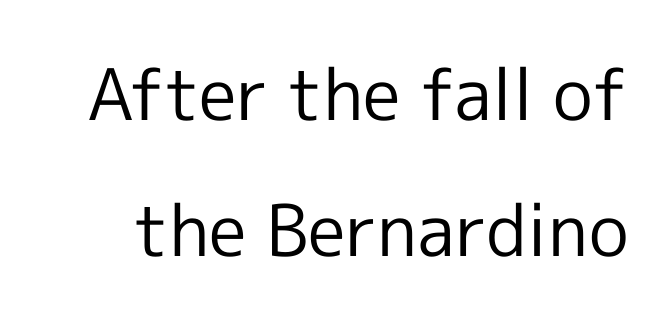
{"serif": "no", "italic": "no", "bold": "no", "weight": "regular", "width": "normal", "x_height": "medium", "monospaced": "no", "underline": "no", "line_spacing": "loose", "line_spacing_ratio": 1.92, "letter_spacing": "normal", "letter_spacing_em": 0.0, "glyph_px": 71}
